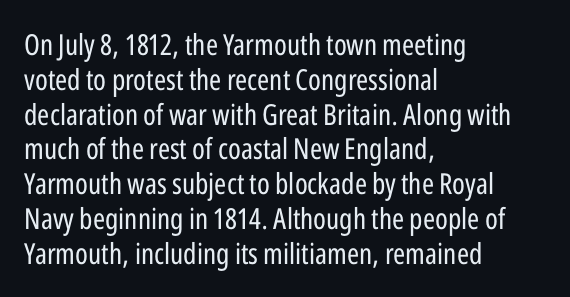
Q: Is the text bold? A: No.
Q: Is the text italic (slanted)? A: No, it is upright.
Q: Is the typeface a serif or a sans-serif typeface? A: Sans-serif.
Q: Is the text underlined? A: No.
Q: How is the paragraph aligned? A: Left-aligned.
Q: Is the spacing between letters normal or unusually wide? A: Normal.
Q: Width (condensed, normal, or wide)? A: Condensed.
Q: Stroke contrast? A: Low.
Q: x-height? A: Medium.
Q: Monospaced? A: No.
